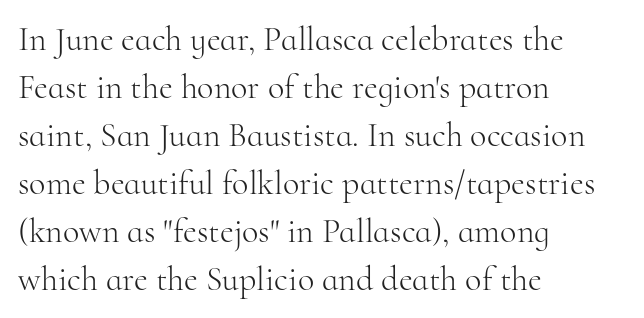
Q: Is the text bold? A: No.
Q: Is the text italic (slanted)? A: No, it is upright.
Q: Is the typeface a serif or a sans-serif typeface? A: Serif.
Q: Is the text underlined? A: No.
Q: How is the paragraph aligned? A: Left-aligned.
Q: Is the spacing between letters normal or unusually wide? A: Normal.
Q: Is the spacing between lines tight, normal or loose? A: Normal.
Q: Width (condensed, normal, or wide)? A: Normal.
Q: Stroke contrast? A: High.
Q: x-height? A: Small.
Q: Monospaced? A: No.
